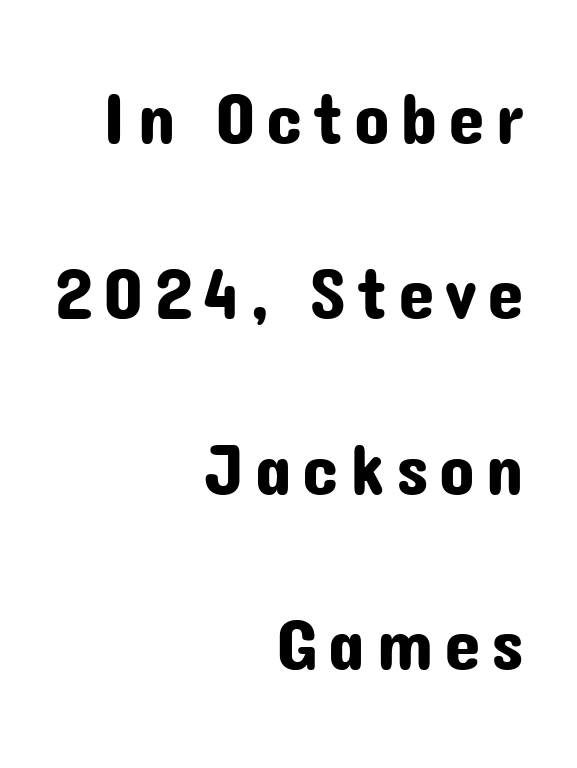
{"serif": "no", "italic": "no", "width": "normal", "stroke_contrast": "low", "x_height": "medium", "monospaced": "no", "underline": "no", "align": "right", "line_spacing": "loose", "line_spacing_ratio": 2.37, "glyph_px": 74}
